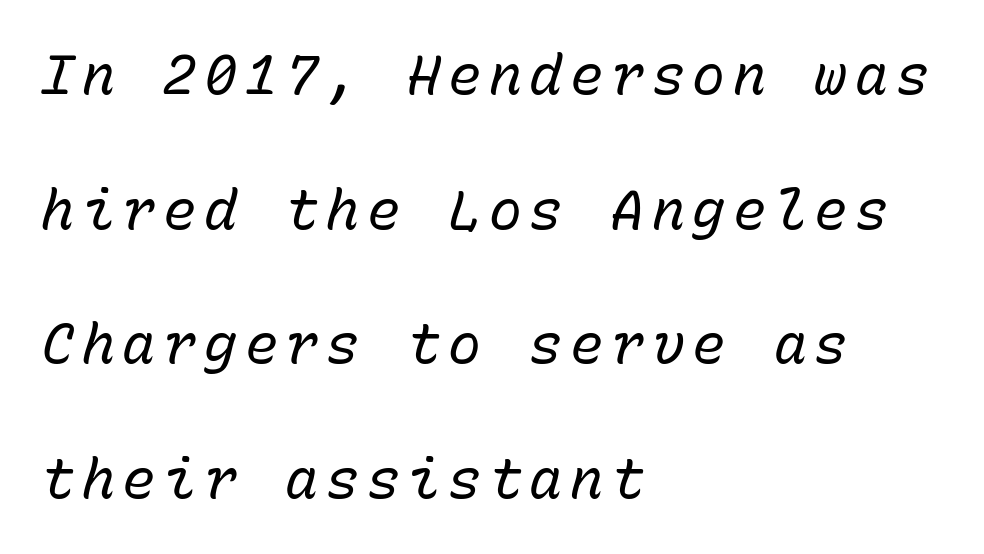
{"italic": "yes", "lean": "right", "slant_degrees": 15, "bold": "no", "weight": "regular", "width": "normal", "stroke_contrast": "low", "x_height": "medium", "monospaced": "yes", "underline": "no", "align": "left", "line_spacing": "loose", "line_spacing_ratio": 2.45, "glyph_px": 55}
